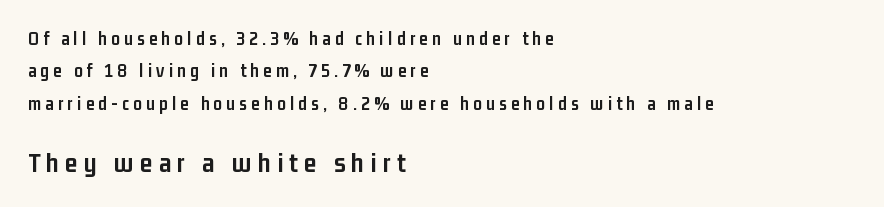
The image shows 28 px semibold, condensed sans-serif type, upright; set left-aligned, normal line spacing (1.7x), unusually wide letter spacing (+0.22 em), not underlined; the second (bottom) block is 1.47x larger; low stroke contrast and a medium x-height.
